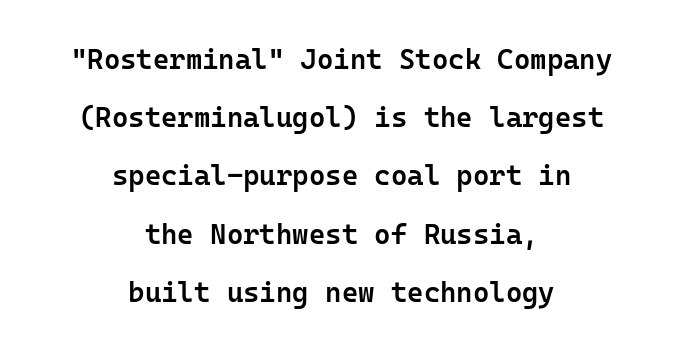
Spacing verdict: monospaced, one width for all characters. Neither beginnings nor endings align; midpoints do. The font is running at a semibold setting, under full bold. The passage shown is not underscored anywhere.
